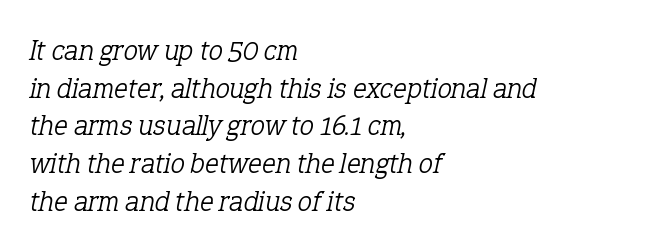
{"serif": "yes", "italic": "yes", "lean": "right", "slant_degrees": 12, "bold": "no", "weight": "light", "width": "normal", "stroke_contrast": "low", "x_height": "medium", "monospaced": "no", "underline": "no", "align": "left", "line_spacing": "normal", "line_spacing_ratio": 1.3, "letter_spacing": "normal", "letter_spacing_em": 0.0, "glyph_px": 29}
